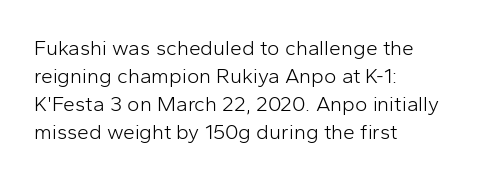
Q: Is the text bold? A: No.
Q: Is the text italic (slanted)? A: No, it is upright.
Q: Is the text underlined? A: No.
Q: How is the paragraph aligned? A: Left-aligned.
Q: Is the spacing between letters normal or unusually wide? A: Normal.
Q: Is the spacing between lines tight, normal or loose? A: Normal.
